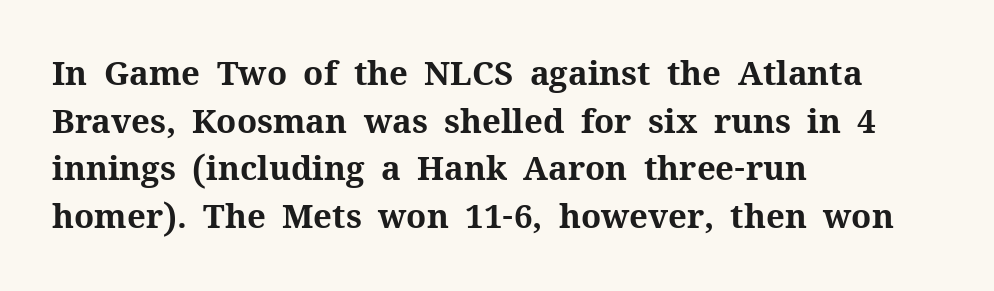
The image shows 33 px bold serif type, upright; set left-aligned, normal line spacing (1.44x), normal letter spacing, not underlined; medium stroke contrast and a medium x-height.
